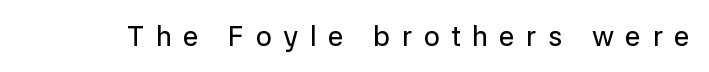
Serifs: no, the terminals of the letterforms are clean. Character widths vary here, with narrow letters taking less room than wide ones. This sample uses expanded letter spacing, leaving extra air between glyphs. Each row of text sits above clean, open space.
